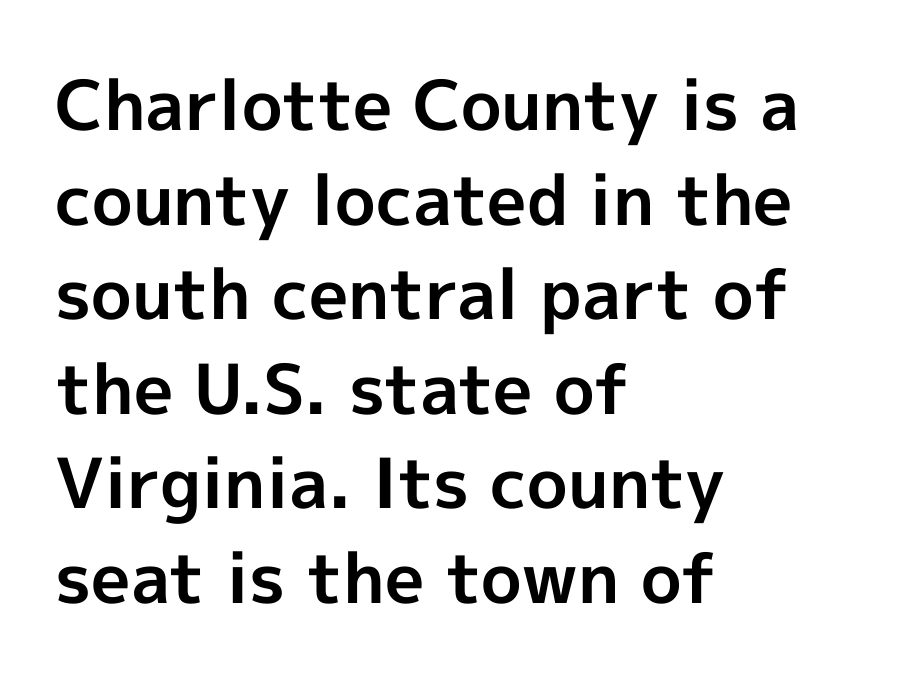
{"serif": "no", "italic": "no", "bold": "yes", "weight": "bold", "width": "normal", "x_height": "medium", "monospaced": "no", "underline": "no", "align": "left", "line_spacing": "normal", "line_spacing_ratio": 1.37, "letter_spacing": "normal", "letter_spacing_em": 0.0, "glyph_px": 69}
